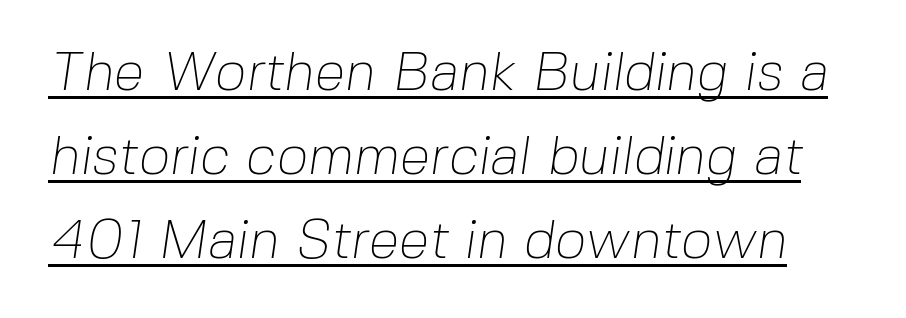
The image shows 55 px thin sans-serif type; set normal line spacing (1.53x), normal letter spacing, underlined; low stroke contrast and a medium x-height.
